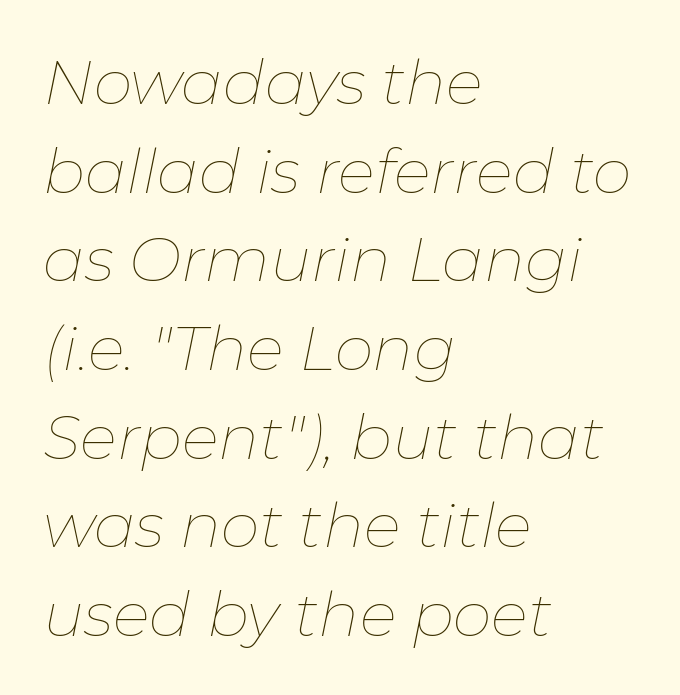
Anything drawn beneath the words? Only blank space. Is this a fixed-width face? No — the glyphs have proportional, varying widths. Weight: not bold — regular or lighter. Nobody touched the tracking dial on this one. The space between consecutive lines is moderate.
